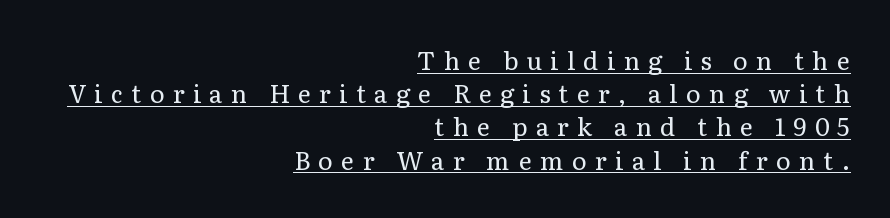
The image shows 25 px text type, upright; set right-aligned, normal line spacing (1.33x), unusually wide letter spacing (+0.33 em), underlined.
